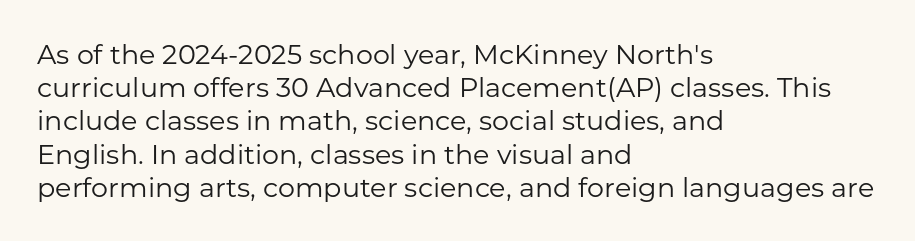
The zone under the glyphs is completely vacant. The passage is arranged the way most books set body copy — flush left. The type sits square on the baseline with zero lean. Weight: in the light-to-regular range. In terms of letterspacing, this is plain default setting.
